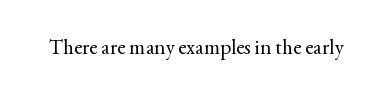
The image shows 21 px text type, upright; set normal letter spacing, not underlined.
